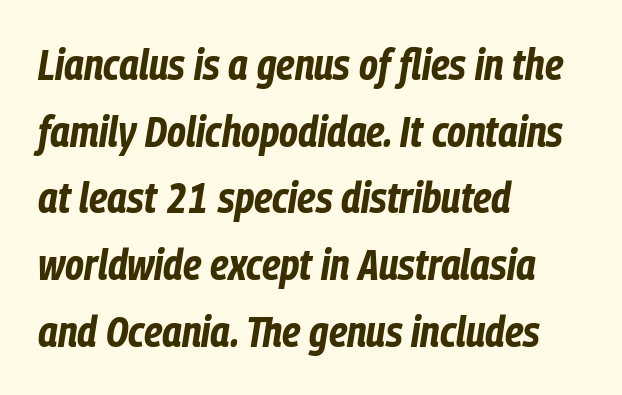
These lines were composed using italics. Left-aligned paragraph, ragged on the right. Here the designer chose a conventional face with non-uniform glyph widths. Notice how descenders clear the ascenders below comfortably — that's standard leading. Any mark beneath the type? The region is blank.
